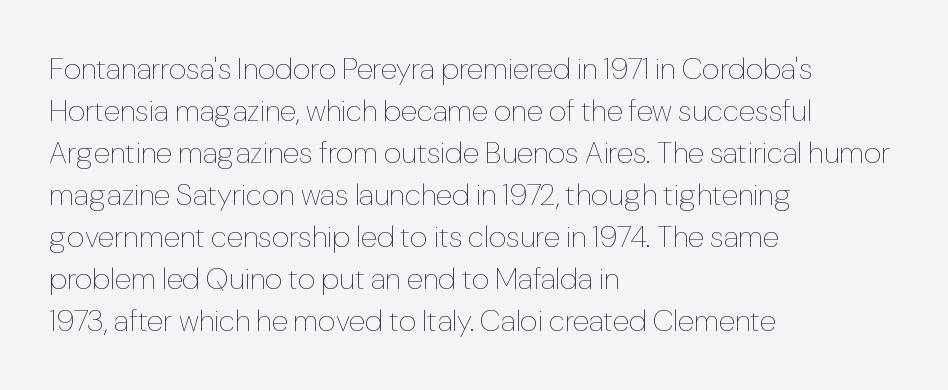
Q: Is the text bold? A: No.
Q: Is the text italic (slanted)? A: No, it is upright.
Q: Is the text underlined? A: No.
Q: How is the paragraph aligned? A: Left-aligned.
Q: Is the spacing between letters normal or unusually wide? A: Normal.
Q: Is the spacing between lines tight, normal or loose? A: Normal.
Q: Width (condensed, normal, or wide)? A: Normal.
Q: Stroke contrast? A: Low.
Q: x-height? A: Medium.
Q: Monospaced? A: No.
